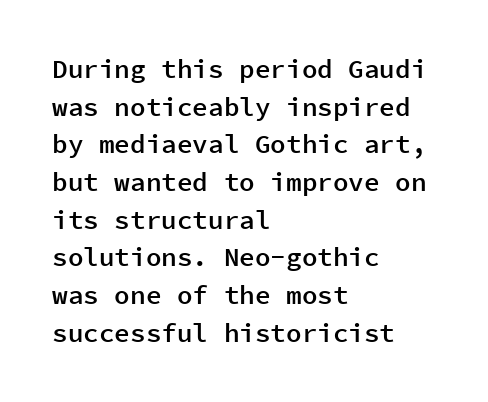
Q: Is the text bold? A: Semi-bold.
Q: Is the text italic (slanted)? A: No, it is upright.
Q: Is the text underlined? A: No.
Q: How is the paragraph aligned? A: Left-aligned.
Q: Is the spacing between letters normal or unusually wide? A: Normal.
Q: Is the spacing between lines tight, normal or loose? A: Normal.
